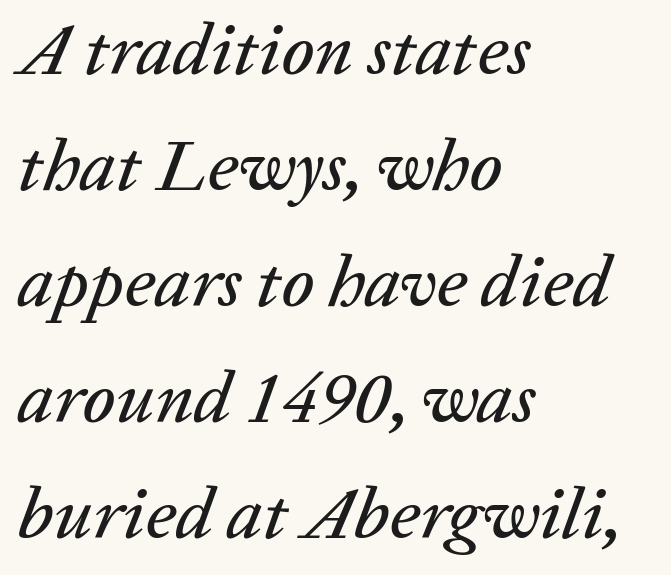
Q: Is the text italic (slanted)? A: Yes, it leans right by about 20 degrees.
Q: Is the text underlined? A: No.
Q: How is the paragraph aligned? A: Left-aligned.
Q: Is the spacing between letters normal or unusually wide? A: Normal.
Q: Is the spacing between lines tight, normal or loose? A: Normal.
Q: Width (condensed, normal, or wide)? A: Normal.
Q: Stroke contrast? A: Low.
Q: x-height? A: Medium.
Q: Monospaced? A: No.
